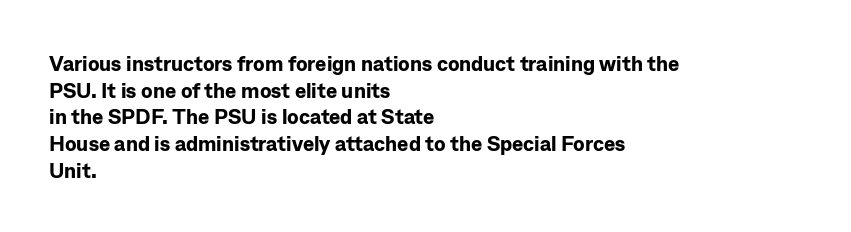
The image shows 21 px bold type, upright; set left-aligned, normal line spacing (1.27x), normal letter spacing, not underlined.
